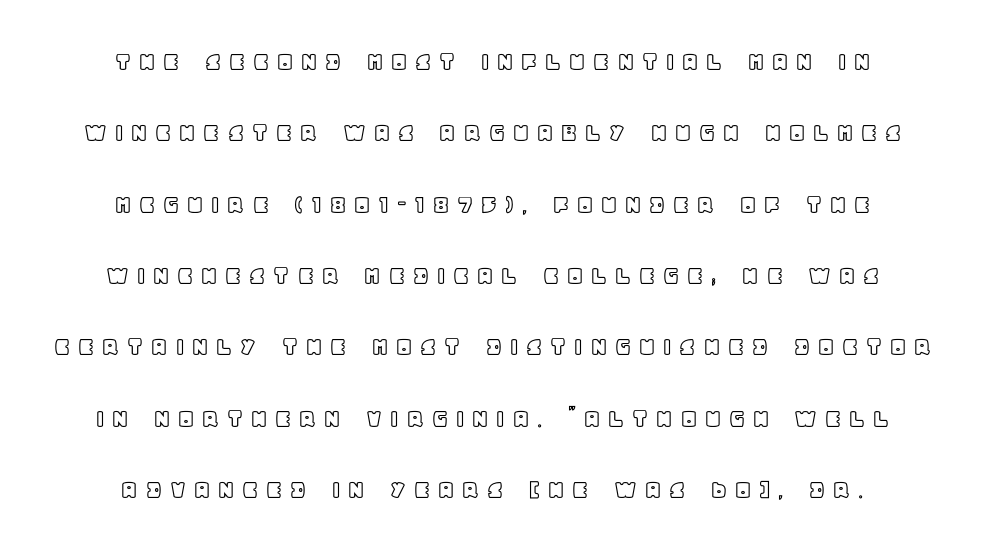
The image shows 29 px text type, upright; set centered, loose line spacing (2.46x), unusually wide letter spacing (+0.21 em), not underlined; a large x-height.
